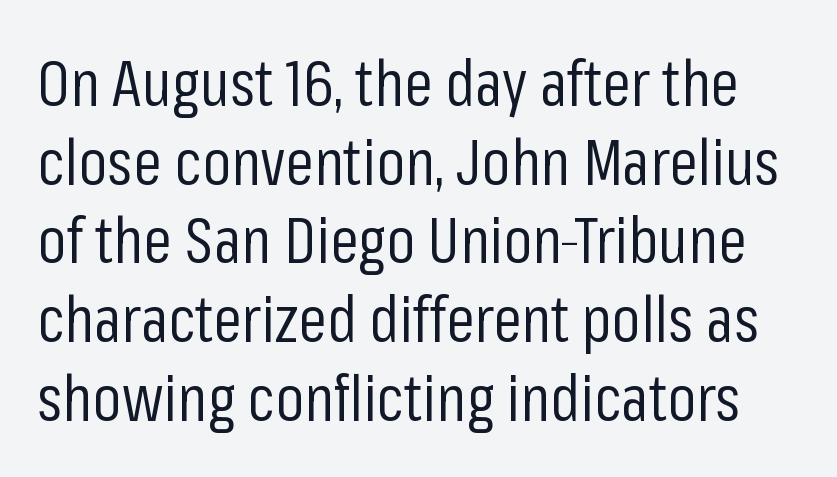
Are there feet on the stems? There aren't — it's a sans. Proportional: the letters do not fall into vertical columns. Is the stroke heavy? The answer is a plain regular-or-lighter. The passage shown has conventional tracking throughout. Do the letters lean? They stand straight. Honestly, there is no underline to notice here at all.
